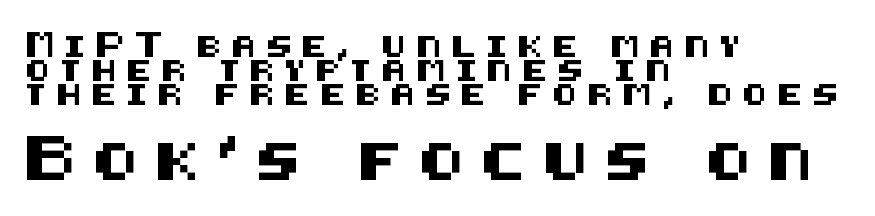
Very little white space separates one row of letters from the next. The space directly below the letters is spotless. Characters follow at a spacing far wider than the type designer built in. Unlike a traditional serif, this face leaves its strokes unadorned. Is the block centered? No — it sits flush against the left margin. Style check: upright.
